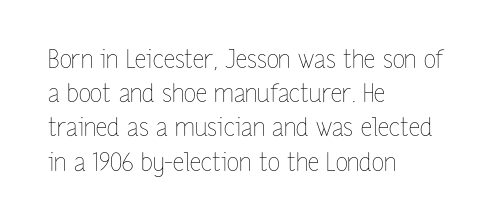
The area under the type is left untouched. A roman cut, with each character standing at attention. Observe the ordinary spacing: letters are neighbours, not strangers. Notice how the passage keeps a crisp vertical edge on the left only.
